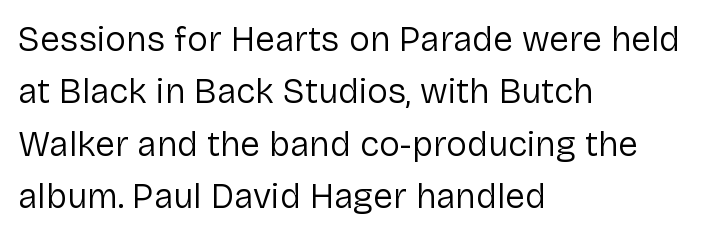
The image shows 35 px regular-weight sans-serif type, upright; set left-aligned, normal line spacing (1.5x), normal letter spacing, not underlined; low stroke contrast and a medium x-height.
